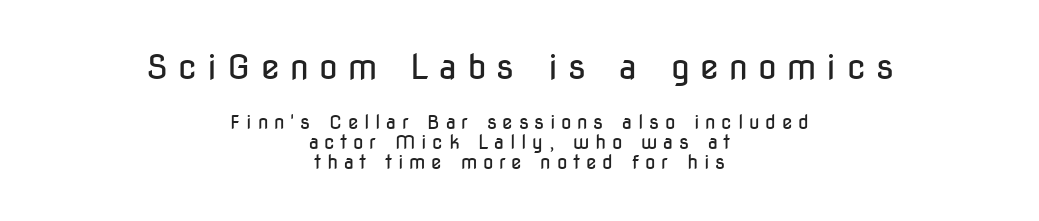
The image shows 34 px regular-weight, condensed sans-serif type, upright; set centered, tight line spacing (1.07x), unusually wide letter spacing (+0.3 em), not underlined; the first (top) block is 1.79x larger; low stroke contrast and a medium x-height.
